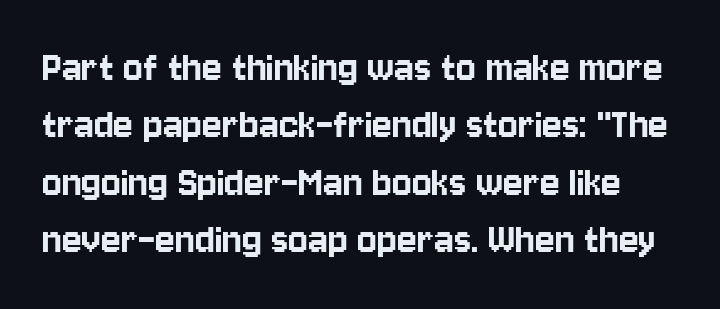
Q: Is the text italic (slanted)? A: No, it is upright.
Q: Is the typeface a serif or a sans-serif typeface? A: Sans-serif.
Q: Is the text underlined? A: No.
Q: Is the spacing between letters normal or unusually wide? A: Normal.
Q: Is the spacing between lines tight, normal or loose? A: Normal.
Q: Width (condensed, normal, or wide)? A: Condensed.
Q: Stroke contrast? A: Low.
Q: x-height? A: Large.
Q: Monospaced? A: No.
